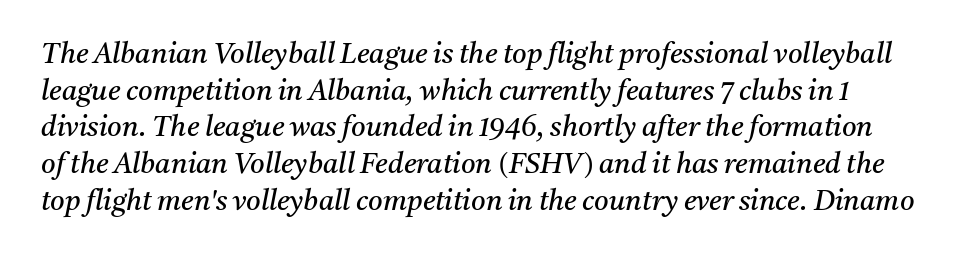
The strokes are not fattened; the text isn't bold. Looks like regular typesetting: each glyph gets only the width it needs. A serif font was chosen for this passage. Here the glyphs are tracked normally, forming tight word shapes. The axis of the letterforms is tilted away from vertical. The passage shown stacks its lines at a standard gap.
